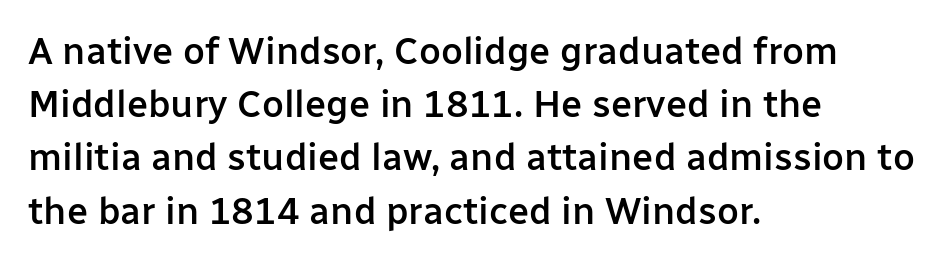
The lines sit at an ordinary, default distance from one another. The rendering uses natural spacing where letterforms have individual widths. The words here are not underlined. These lines were composed using upright roman letters.
